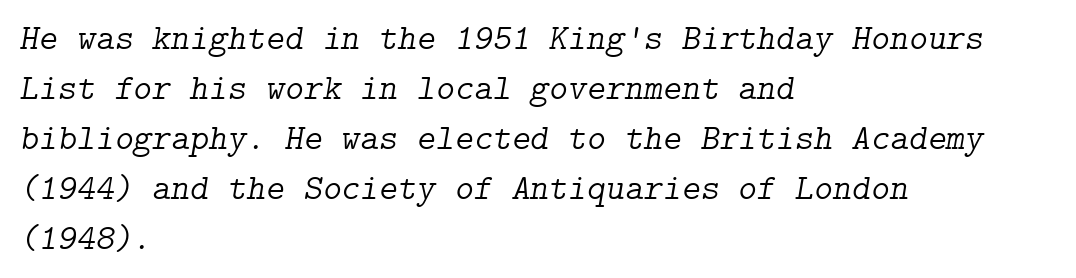
Q: Is the text bold? A: No.
Q: Is the text italic (slanted)? A: Yes, it leans right by about 9 degrees.
Q: Is the typeface a serif or a sans-serif typeface? A: Serif.
Q: Is the text underlined? A: No.
Q: How is the paragraph aligned? A: Left-aligned.
Q: Is the spacing between letters normal or unusually wide? A: Normal.
Q: Is the spacing between lines tight, normal or loose? A: Normal.
Q: Width (condensed, normal, or wide)? A: Normal.
Q: Stroke contrast? A: Low.
Q: x-height? A: Medium.
